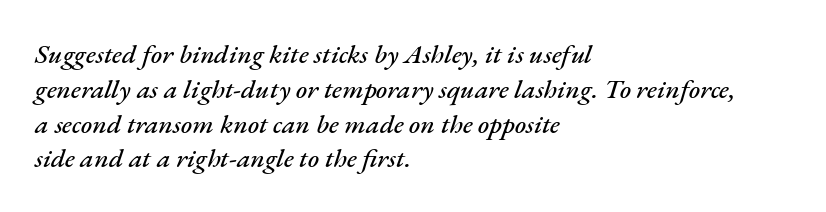
Whoever set this chose a conventional vertical rhythm. The lettering tilts uniformly, giving the passage an italic look. Each row of text sits above clean, open space. These lines are set flush left with a ragged right edge. The rendering keeps characters at their native spacing.
